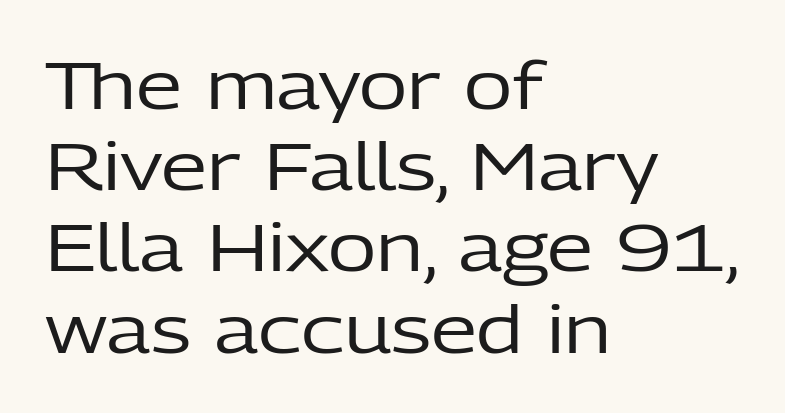
{"serif": "no", "italic": "no", "bold": "no", "weight": "regular", "width": "normal", "stroke_contrast": "low", "x_height": "medium", "monospaced": "no", "underline": "no", "align": "left", "line_spacing_ratio": 1.23, "letter_spacing": "normal", "letter_spacing_em": 0.0, "glyph_px": 66}
